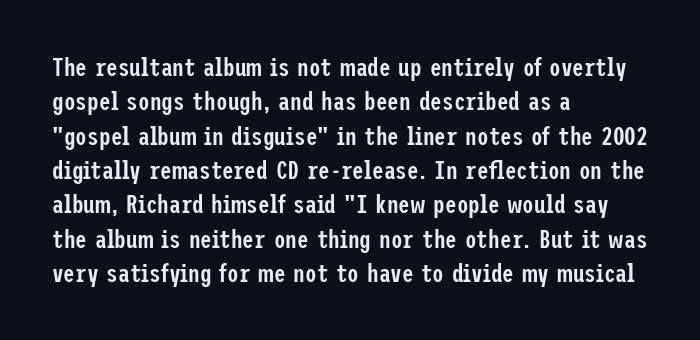
{"italic": "no", "bold": "semi", "underline": "no", "align": "left", "line_spacing": "normal", "line_spacing_ratio": 1.32, "letter_spacing": "normal", "letter_spacing_em": 0.0, "glyph_px": 26}
